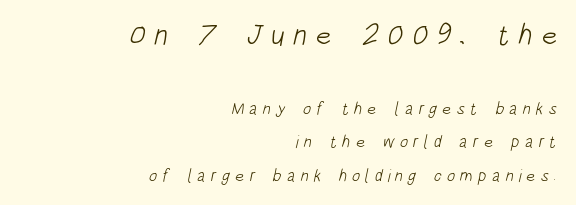
The image shows 29 px light, condensed sans-serif type; set right-aligned, loose line spacing (1.96x), unusually wide letter spacing (+0.3 em), not underlined; the first (top) block is 1.71x larger; low stroke contrast and a large x-height.
